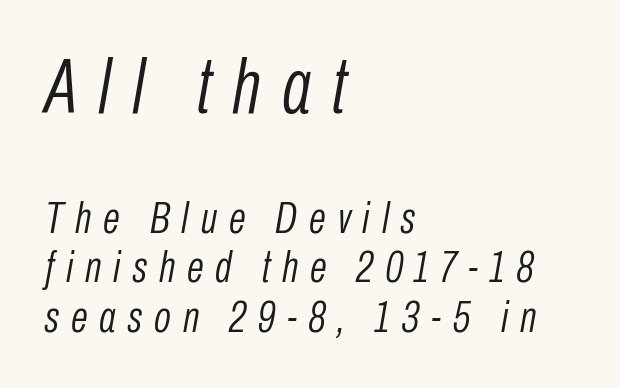
Proportional: the letters do not fall into vertical columns. Any mark beneath the type? The region is blank. The tracking reads as deliberately expanded to a designer's eye. Is this a heavy cut? Hardly; it is regular or lighter.
